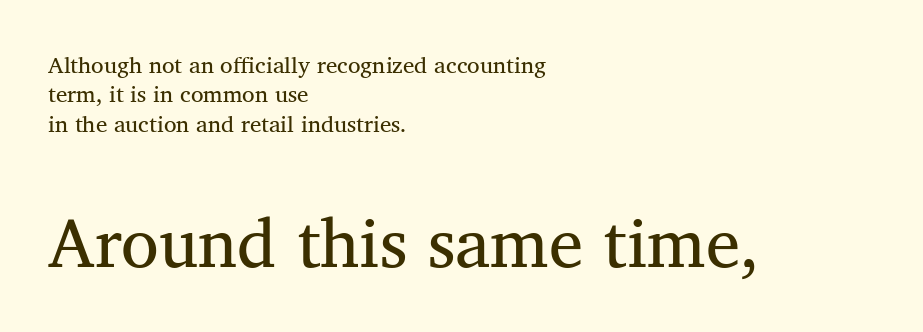
The rendering keeps characters at their native spacing. This is serif lettering, the kind often seen in printed books. Notice how the passage keeps a crisp vertical edge on the left only. Notice how the stems are strictly vertical — no italics here. Honestly, there is no underline to notice here at all.
